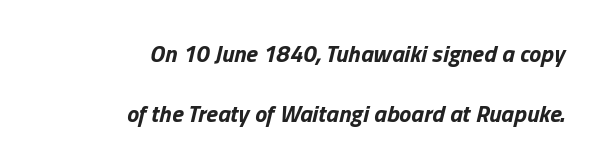
An italicized treatment has been applied to the whole sample. Thick stems and heavy bowls — unmistakably bold. Casual observation: everything's shoved over to the right. Check under the words: just untouched page.
